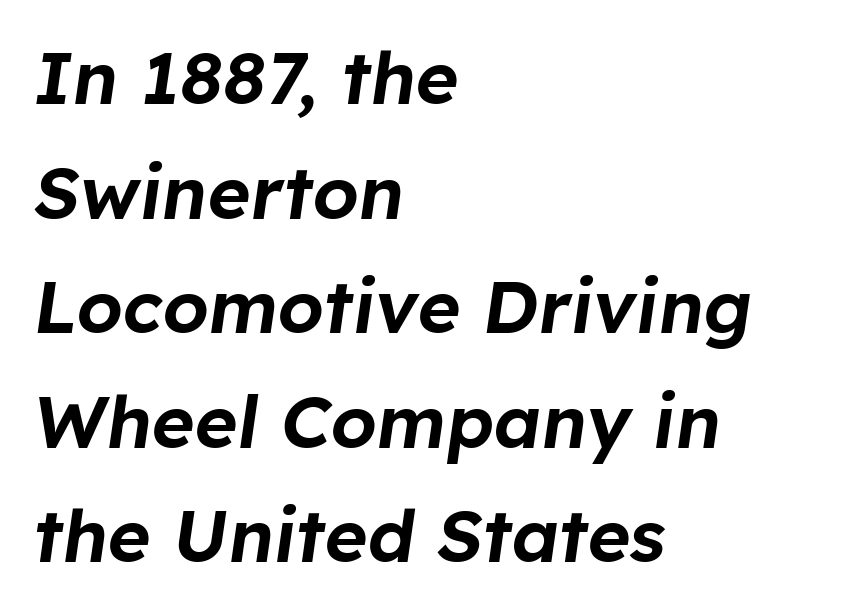
The image shows 73 px text type, italic (leaning right); set left-aligned, normal line spacing (1.57x), normal letter spacing, not underlined; low stroke contrast and a medium x-height.
